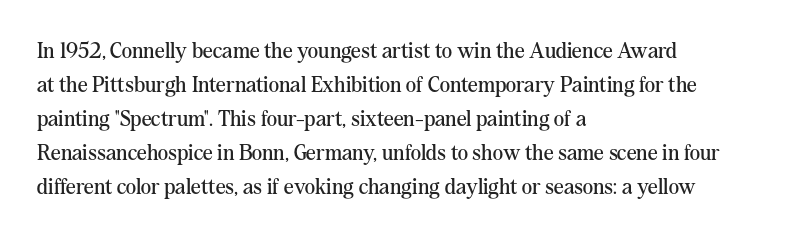
Q: Is the text bold? A: No.
Q: Is the text italic (slanted)? A: No, it is upright.
Q: Is the text underlined? A: No.
Q: How is the paragraph aligned? A: Left-aligned.
Q: Is the spacing between letters normal or unusually wide? A: Normal.
Q: Is the spacing between lines tight, normal or loose? A: Normal.
